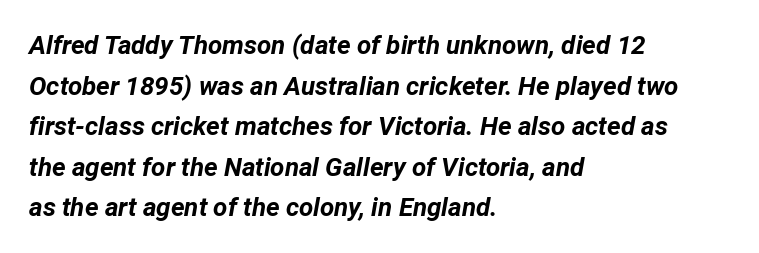
The image shows 26 px bold type, italic (leaning right); set left-aligned, normal line spacing (1.56x), normal letter spacing, not underlined.
